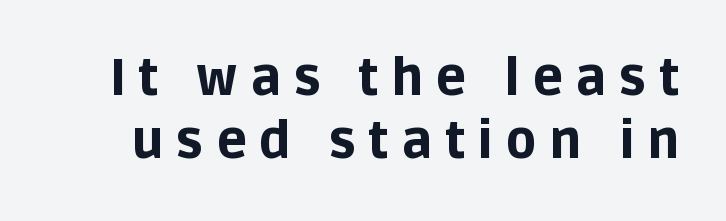
Only glyphs here, with clear space below each row. The characters look thick and weighty, a clear bold. Is the letter spacing exaggerated? Yes — the characters are pushed far apart. This is sans-serif lettering, the kind often seen on screens and signage. Do the characters align in a grid? No, the font is proportional. Italic? Not at all — the glyphs are vertical.
